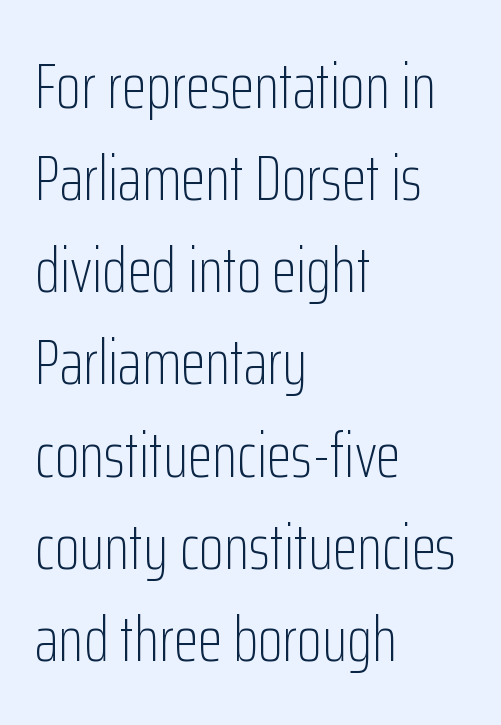
The image shows 64 px light, condensed sans-serif type, upright; set left-aligned, normal line spacing (1.44x), normal letter spacing, not underlined; low stroke contrast and a medium x-height.
